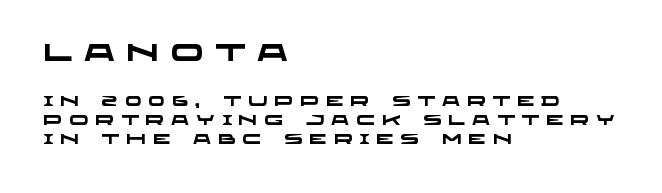
All the whitespace from short lines collects on the right. Stroke thickness is high; the sample reads as a true bold. Note: larger setting up top, smaller setting below. Students, note that the glyphs here are deliberately spaced far apart.
